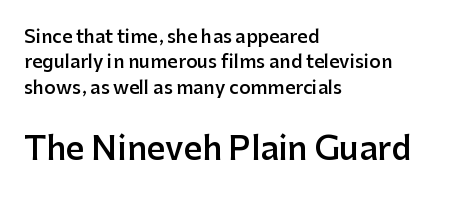
Q: Is the text bold? A: Semi-bold.
Q: Is the text italic (slanted)? A: No, it is upright.
Q: Is the typeface a serif or a sans-serif typeface? A: Sans-serif.
Q: Is the text underlined? A: No.
Q: How is the paragraph aligned? A: Left-aligned.
Q: Is the spacing between letters normal or unusually wide? A: Normal.
Q: Is the spacing between lines tight, normal or loose? A: Normal.
Q: Which block of text is set in a larger size, the first (top) or the second (bottom)? A: The second (bottom) one.
Q: Width (condensed, normal, or wide)? A: Normal.
Q: Stroke contrast? A: Low.
Q: x-height? A: Medium.
Q: Monospaced? A: No.
